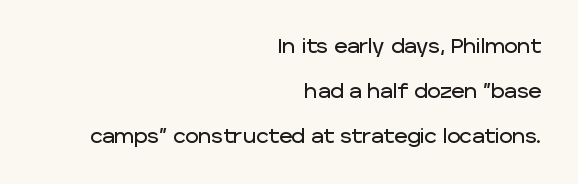
The image shows 20 px text type, upright; set right-aligned, loose line spacing (2.25x), normal letter spacing, not underlined.
